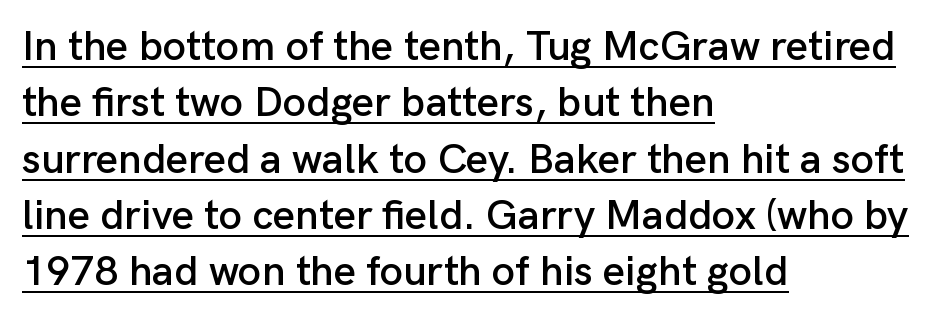
The image shows 42 px sans-serif type, upright; set left-aligned, normal line spacing (1.34x), normal letter spacing, underlined; low stroke contrast and a medium x-height.
